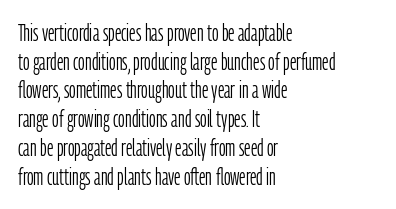
{"italic": "no", "bold": "no", "underline": "no", "align": "left", "line_spacing": "normal", "line_spacing_ratio": 1.25, "letter_spacing": "normal", "letter_spacing_em": 0.0, "glyph_px": 23}
